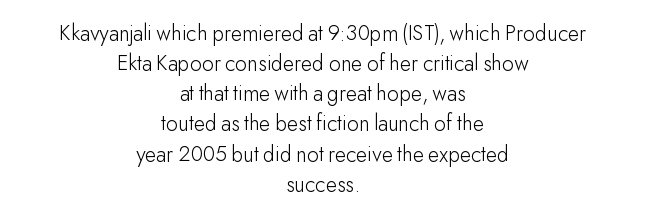
No letter is thick-stroked: the sample isn't bold. Posture: vertical. Each word holds together tightly as a unit, with standard inter-letter gaps. One glance says typical: line gaps are just what's usual.
